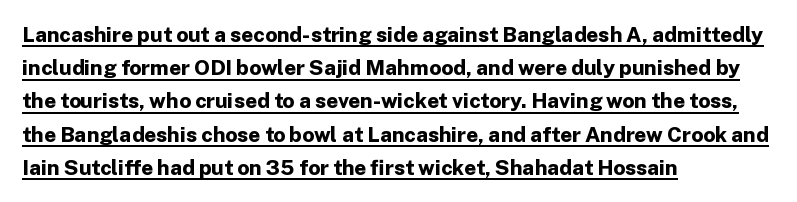
The rendering uses the underline text-decoration. Students, observe: this is what conventionally led text looks like. These lines carry a lot of weight — the face is fully bold. Caption: multi-line text, flush left, ragged right. Observe the ordinary spacing: letters are neighbours, not strangers.
